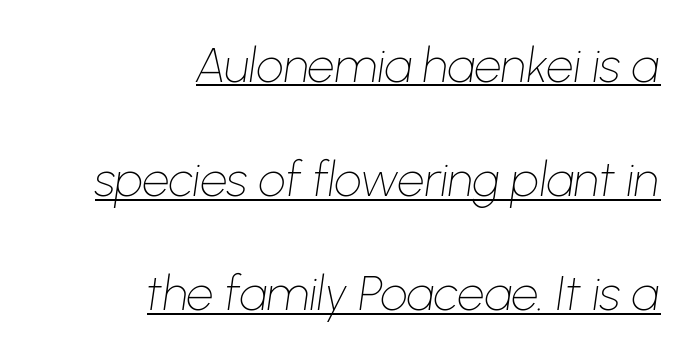
{"italic": "yes", "lean": "right", "slant_degrees": 8, "bold": "no", "weight": "thin", "width": "normal", "stroke_contrast": "low", "x_height": "medium", "monospaced": "no", "underline": "yes", "align": "right", "line_spacing": "loose", "line_spacing_ratio": 2.38, "letter_spacing": "normal", "letter_spacing_em": 0.0, "glyph_px": 48}
